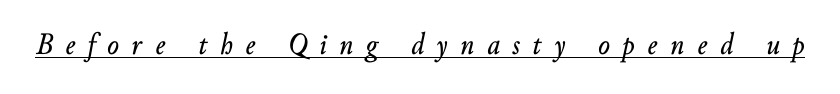
{"italic": "yes", "lean": "right", "slant_degrees": 10, "width": "normal", "stroke_contrast": "low", "x_height": "small", "monospaced": "no", "underline": "yes", "letter_spacing": "wide", "letter_spacing_em": 0.41, "glyph_px": 31}
